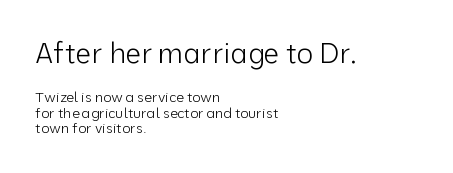
Each new line begins almost immediately beneath the previous one. The words here are not underlined. No extra ink here — the face is not bold. The more generous point size was reserved for the upper chunk. No italicization has been applied; the sample stays upright.
